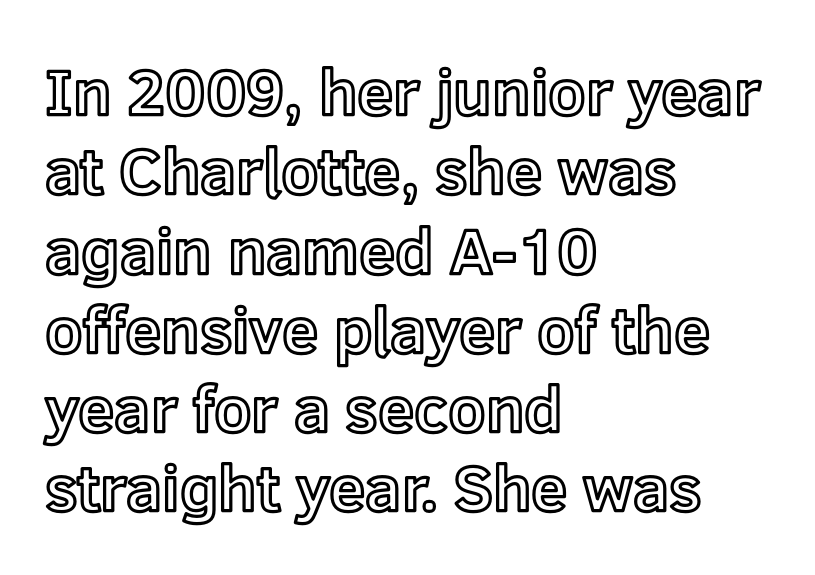
{"italic": "no", "width": "normal", "x_height": "medium", "monospaced": "no", "underline": "no", "align": "left", "line_spacing_ratio": 1.22, "letter_spacing": "normal", "letter_spacing_em": 0.0, "glyph_px": 65}
